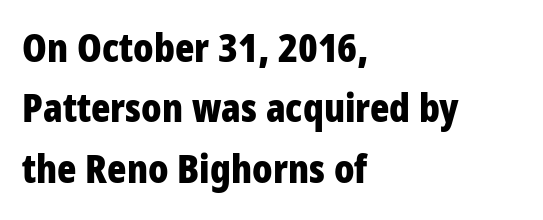
The image shows 40 px bold, condensed sans-serif type, upright; set left-aligned, normal line spacing (1.51x), normal letter spacing, not underlined; low stroke contrast and a large x-height.
